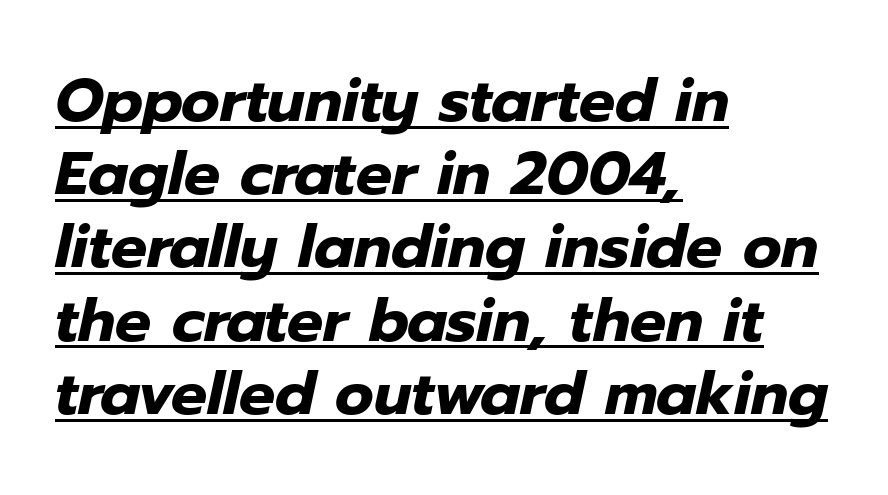
Q: Is the text bold? A: Yes.
Q: Is the text italic (slanted)? A: Yes, it leans right by about 12 degrees.
Q: Is the text underlined? A: Yes.
Q: How is the paragraph aligned? A: Left-aligned.
Q: Is the spacing between letters normal or unusually wide? A: Normal.
Q: Width (condensed, normal, or wide)? A: Normal.
Q: Stroke contrast? A: Low.
Q: x-height? A: Medium.
Q: Monospaced? A: No.
